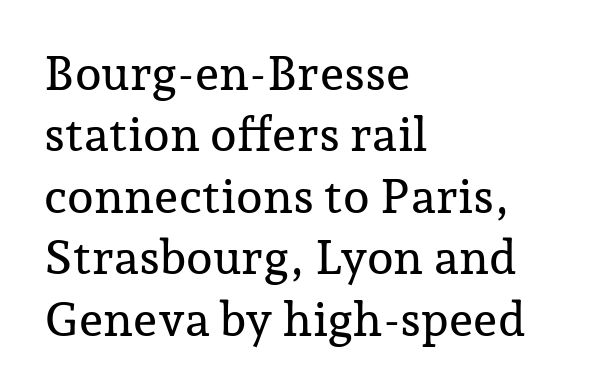
Q: Is the text italic (slanted)? A: No, it is upright.
Q: Is the typeface a serif or a sans-serif typeface? A: Serif.
Q: Is the text underlined? A: No.
Q: How is the paragraph aligned? A: Left-aligned.
Q: Is the spacing between letters normal or unusually wide? A: Normal.
Q: Is the spacing between lines tight, normal or loose? A: Normal.
Q: Width (condensed, normal, or wide)? A: Normal.
Q: Stroke contrast? A: Low.
Q: x-height? A: Medium.
Q: Monospaced? A: No.
